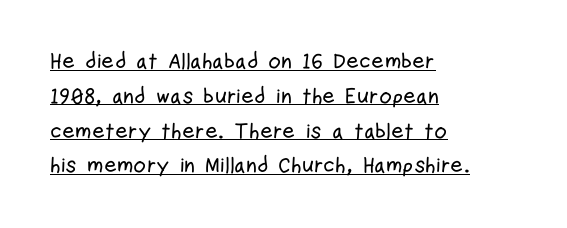
{"italic": "no", "underline": "yes", "align": "left", "line_spacing": "normal", "line_spacing_ratio": 1.58, "letter_spacing": "normal", "letter_spacing_em": 0.0, "glyph_px": 22}
